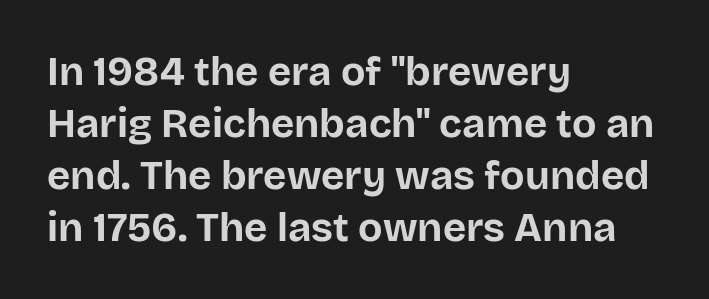
The glyphs in this specimen are sans serif. The vertical gap from one line to the next is medium. Caption: standard tracking, unaltered. A student would call this left alignment; a typographer would say flush left, rag right. Quick note: not italic, upright. This rendering features lettering with no underline.
